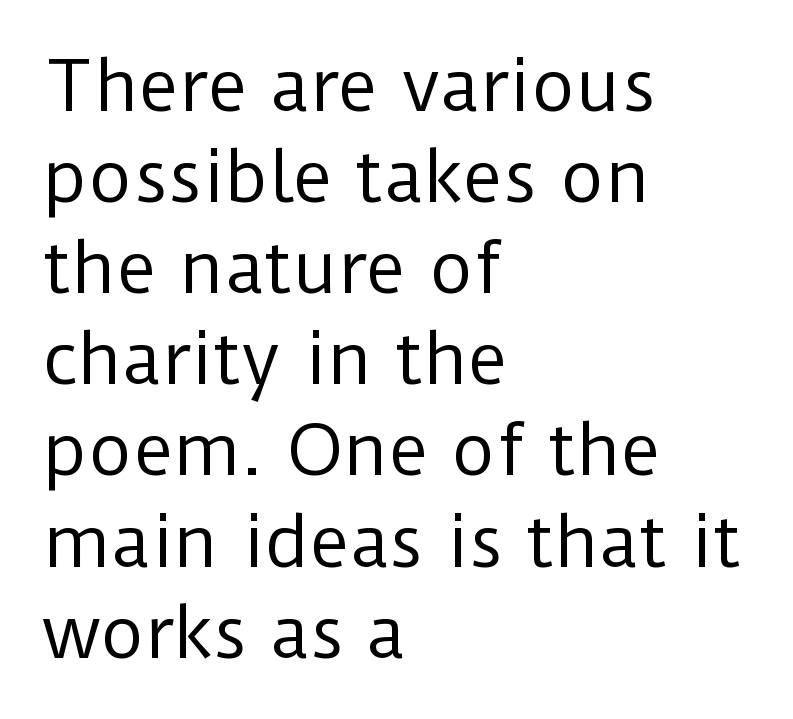
The image shows 68 px regular-weight sans-serif type, upright; set left-aligned, normal line spacing (1.34x), normal letter spacing, not underlined; low stroke contrast and a medium x-height.
